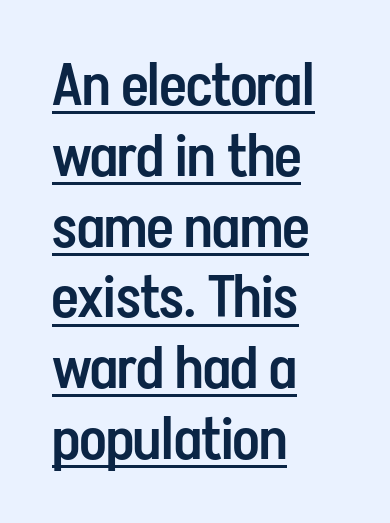
The image shows 58 px semibold, condensed sans-serif type, upright; set left-aligned, line spacing 1.22x, normal letter spacing, underlined; low stroke contrast and a medium x-height.
